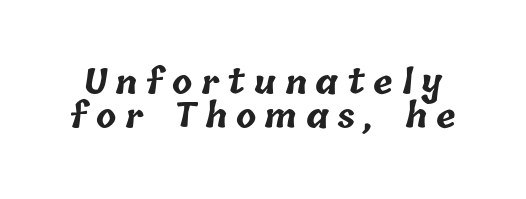
{"bold": "yes", "weight": "bold", "width": "normal", "stroke_contrast": "low", "x_height": "medium", "monospaced": "no", "underline": "no", "line_spacing": "tight", "line_spacing_ratio": 1.02, "letter_spacing": "wide", "letter_spacing_em": 0.26, "glyph_px": 33}
